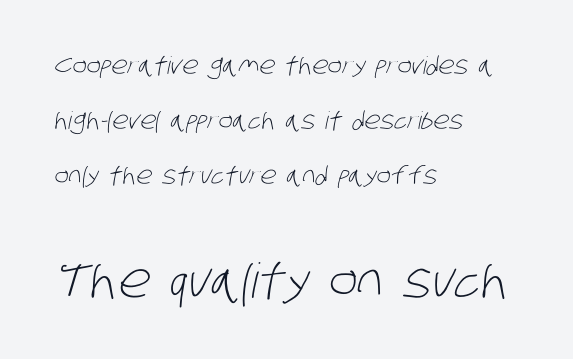
{"serif": "no", "bold": "no", "weight": "light", "width": "condensed", "stroke_contrast": "low", "x_height": "large", "monospaced": "no", "underline": "no", "align": "left", "line_spacing": "loose", "line_spacing_ratio": 2.3, "letter_spacing": "normal", "letter_spacing_em": 0.0, "larger_block": "second", "size_ratio": 2.0, "glyph_px": 48}
